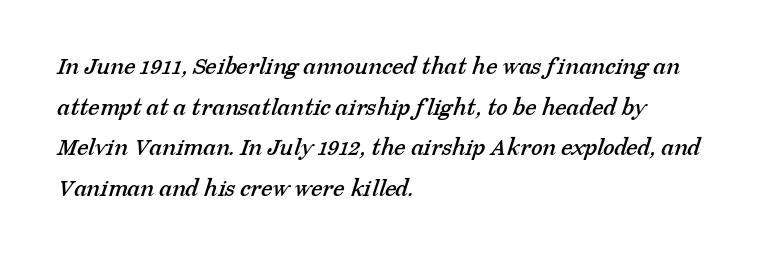
The image shows 26 px text type; set left-aligned, normal line spacing (1.56x), normal letter spacing, not underlined.
